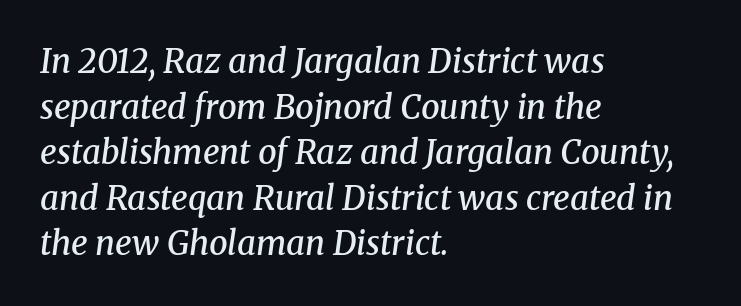
The face used here is a semibold: visibly heavier than regular, lighter than bold. The passage shown is typed in a proportional face where columns would drift. Tracking value appears to be zero — textbook default spacing. Baseline-to-baseline distance is the conventional proportion of letter height.
